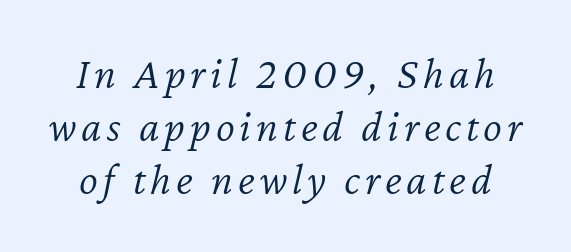
Q: Is the text bold? A: No.
Q: Is the text italic (slanted)? A: Yes, it leans right by about 12 degrees.
Q: Is the text underlined? A: No.
Q: Width (condensed, normal, or wide)? A: Normal.
Q: Stroke contrast? A: Low.
Q: x-height? A: Medium.
Q: Monospaced? A: No.
